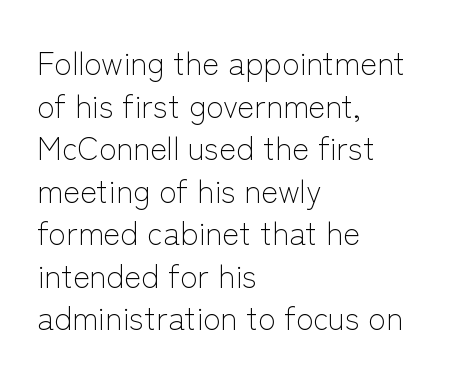
The image shows 32 px light sans-serif type, upright; set left-aligned, normal line spacing (1.33x), normal letter spacing, not underlined; low stroke contrast and a medium x-height.
